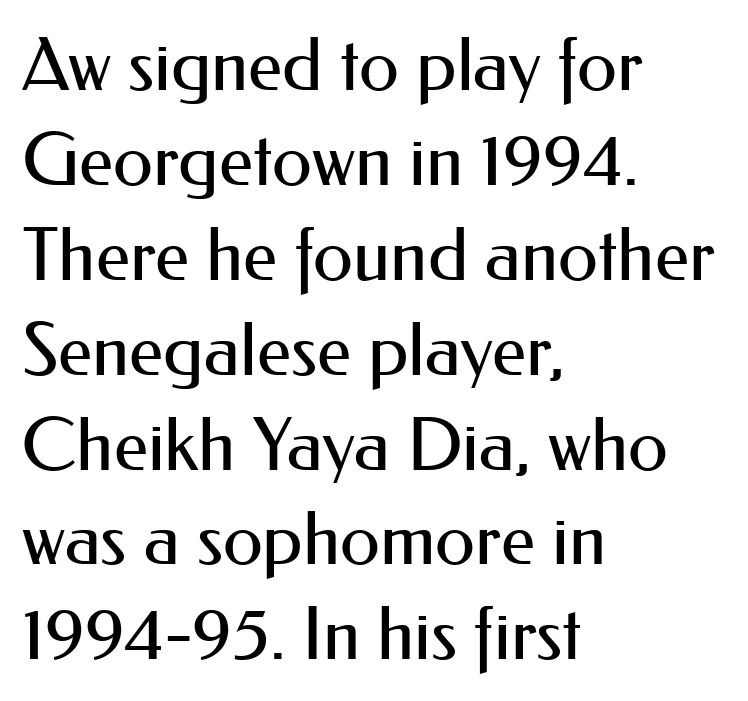
The image shows 73 px regular-weight sans-serif type, upright; set left-aligned, normal line spacing (1.3x), normal letter spacing, not underlined; medium stroke contrast and a small x-height.
